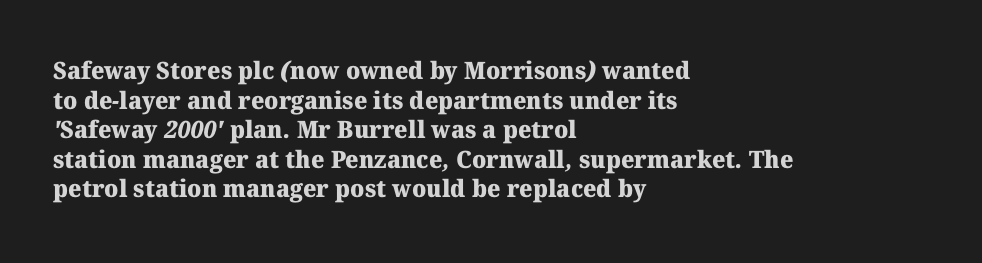
The image shows 24 px bold type; set left-aligned, line spacing 1.23x, normal letter spacing, not underlined.
